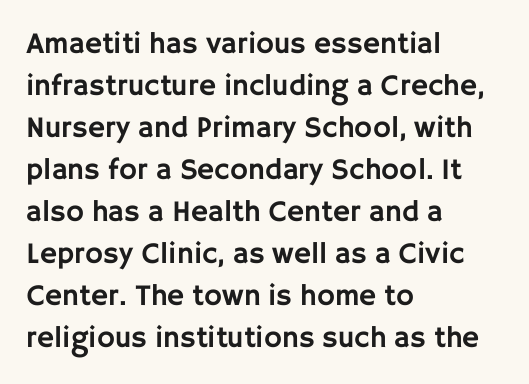
The image shows 30 px sans-serif type, upright; set left-aligned, normal line spacing (1.4x), normal letter spacing, not underlined; low stroke contrast and a large x-height.
